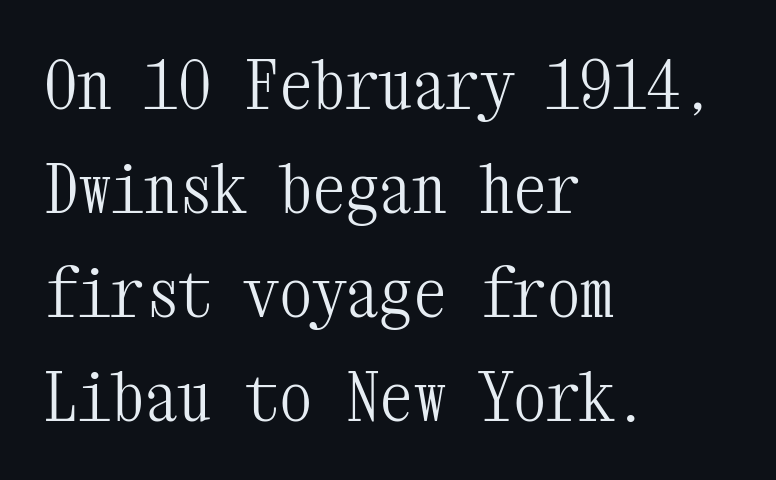
{"serif": "yes", "italic": "no", "bold": "no", "weight": "light", "width": "condensed", "stroke_contrast": "medium", "x_height": "medium", "monospaced": "yes", "underline": "no", "align": "left", "line_spacing": "normal", "line_spacing_ratio": 1.55, "letter_spacing": "normal", "letter_spacing_em": 0.0, "glyph_px": 67}
